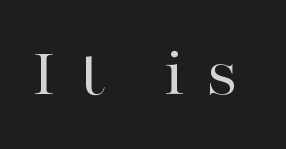
The image shows 70 px regular-weight, wide serif type, upright; set unusually wide letter spacing (+0.31 em), not underlined; high stroke contrast and a medium x-height.
